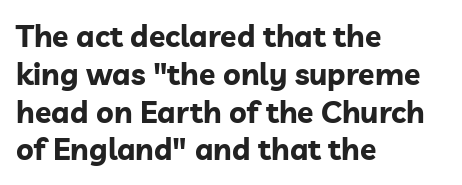
{"serif": "no", "italic": "no", "bold": "yes", "weight": "bold", "width": "normal", "stroke_contrast": "low", "x_height": "medium", "monospaced": "no", "underline": "no", "align": "left", "line_spacing": "normal", "line_spacing_ratio": 1.26, "letter_spacing": "normal", "letter_spacing_em": 0.0, "glyph_px": 30}
